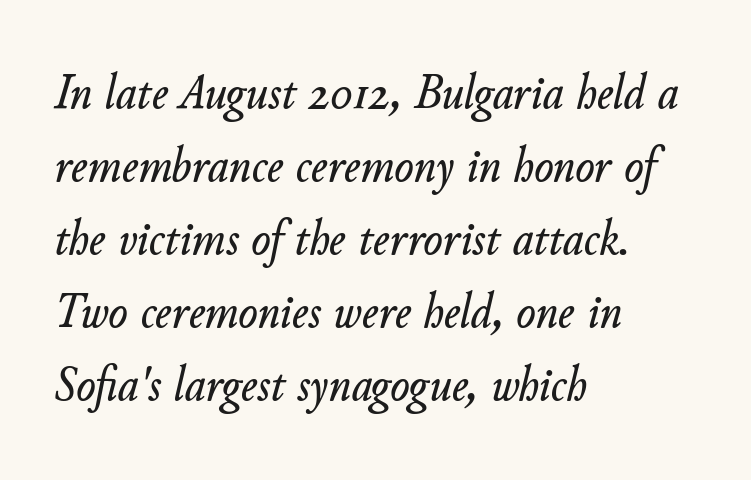
Q: Is the text italic (slanted)? A: Yes, it leans right by about 11 degrees.
Q: Is the text underlined? A: No.
Q: How is the paragraph aligned? A: Left-aligned.
Q: Is the spacing between letters normal or unusually wide? A: Normal.
Q: Is the spacing between lines tight, normal or loose? A: Normal.
Q: Width (condensed, normal, or wide)? A: Normal.
Q: Stroke contrast? A: Low.
Q: x-height? A: Small.
Q: Monospaced? A: No.
